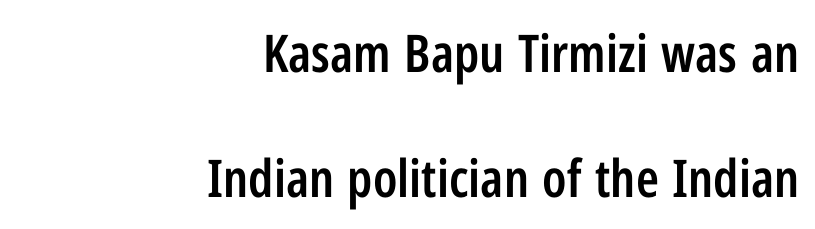
Proportional: the letters do not fall into vertical columns. This sample is right-justified, so line beginnings fall wherever the words allow. The lettering stays uniformly vertical, giving the passage a roman look. Between one letter and the next there's only the usual sliver of space.
